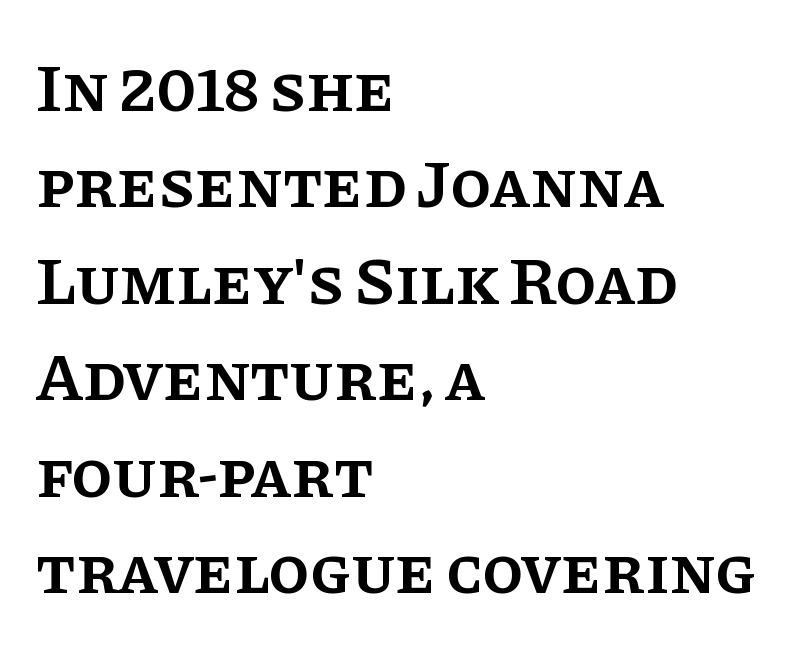
The image shows 67 px semibold serif type, upright; set left-aligned, normal line spacing (1.44x), normal letter spacing, not underlined; low stroke contrast and a large x-height.
